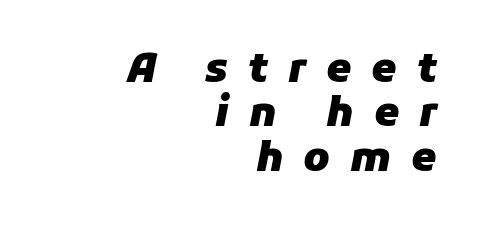
The image shows 40 px heavy type, italic (leaning right); set right-aligned, tight line spacing (1.11x), unusually wide letter spacing (+0.5 em), not underlined; low stroke contrast and a medium x-height.
